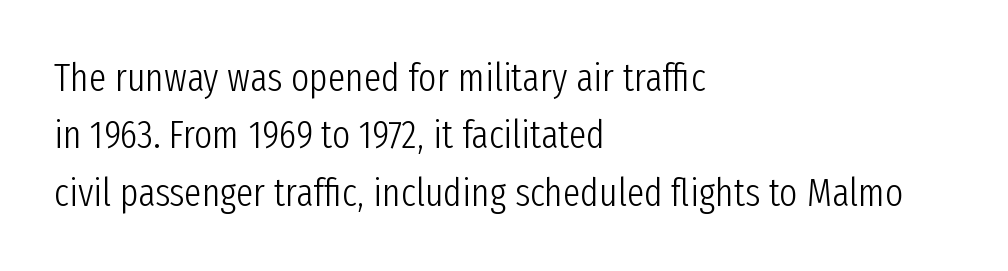
These lines keep a tight, regular rhythm from letter to letter. Is the type heavy? It reads as light-to-regular instead. The face used here is proportionally spaced, like ordinary book or web type. A sans-serif font was chosen for this passage.
